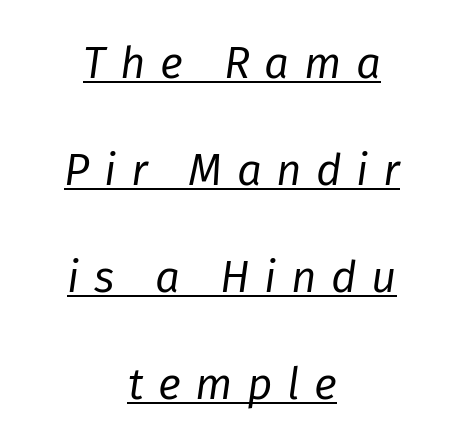
Compared with a typical body face, this is equally light or lighter still. The tracking reads as deliberately expanded to a designer's eye. Notice how a bar underscores the lettering throughout. The axis of the letterforms is tilted away from vertical. Does the leading feel generous? Absolutely, it's lavish. You could not count columns in this text — the font is proportionally spaced.
